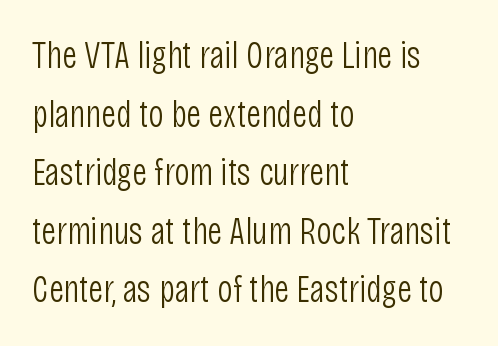
This rendering employs a face without finishing strokes, i.e., a sans-serif. A typesetter would mark this as roman, not italic. Unbolded letterforms with no extra heft. A student would call this left alignment; a typographer would say flush left, rag right. The rendering uses natural spacing where letterforms have individual widths. This block has exactly the height ordinary leading produces.
